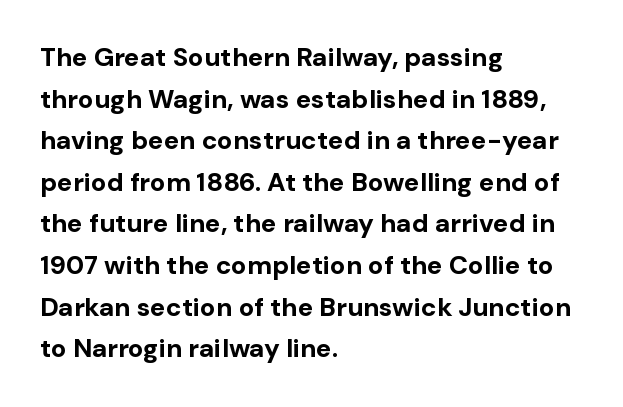
When letters stand straight like this, we call the style roman or upright. Successive baselines arrive at the customary interval. This rendering uses left alignment, leaving the right contour irregular. Notice how thick the strokes are: this is what a full bold looks like.
